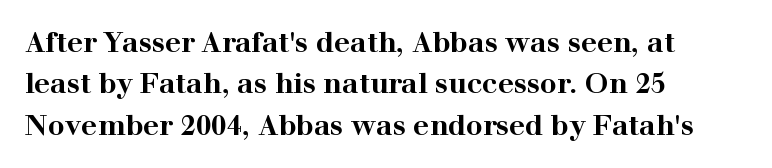
The passage shown is typed in a proportional face where columns would drift. Quick note: not italic, upright. A clean baseline with only descenders dipping below it. Leftover space on each line is placed entirely after the last word.
